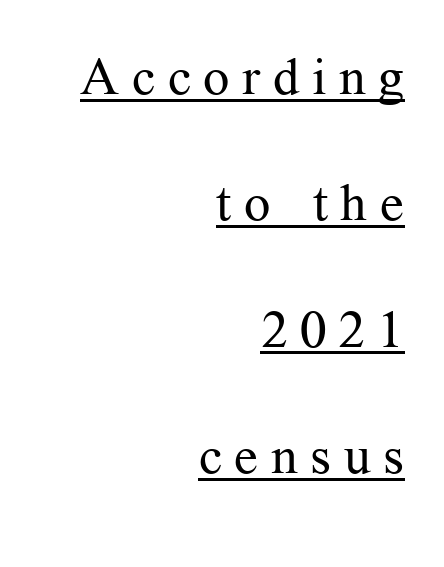
Line spacing here is loose. A typesetter would call this proportional, since set widths differ per character. Every word sits above its own underline. The passage shown has open, widely tracked lettering throughout.
